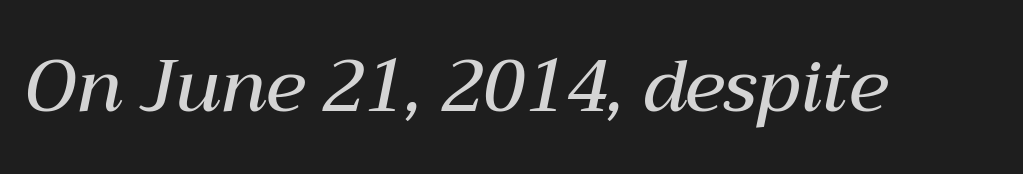
The image shows 72 px semibold type, italic (leaning right); set normal letter spacing, not underlined; medium stroke contrast and a medium x-height.
